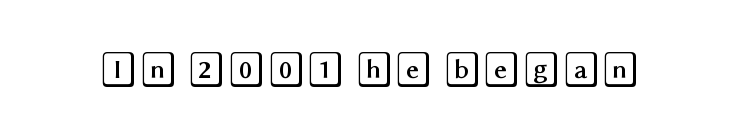
Q: Is the text italic (slanted)? A: No, it is upright.
Q: Is the text underlined? A: No.
Q: Is the spacing between letters normal or unusually wide? A: Normal.
Q: Width (condensed, normal, or wide)? A: Wide.
Q: x-height? A: Large.
